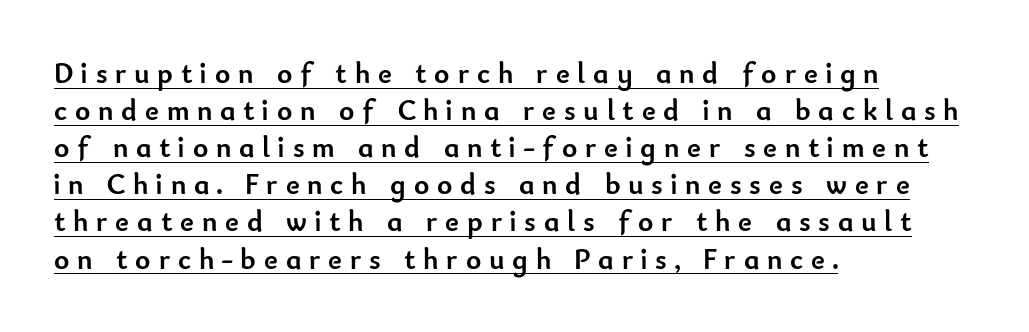
Q: Is the text bold? A: Yes.
Q: Is the text italic (slanted)? A: No, it is upright.
Q: Is the typeface a serif or a sans-serif typeface? A: Sans-serif.
Q: Is the text underlined? A: Yes.
Q: How is the paragraph aligned? A: Left-aligned.
Q: Is the spacing between letters normal or unusually wide? A: Unusually wide.
Q: Is the spacing between lines tight, normal or loose? A: Normal.
Q: Width (condensed, normal, or wide)? A: Normal.
Q: Stroke contrast? A: Low.
Q: x-height? A: Small.
Q: Monospaced? A: No.
